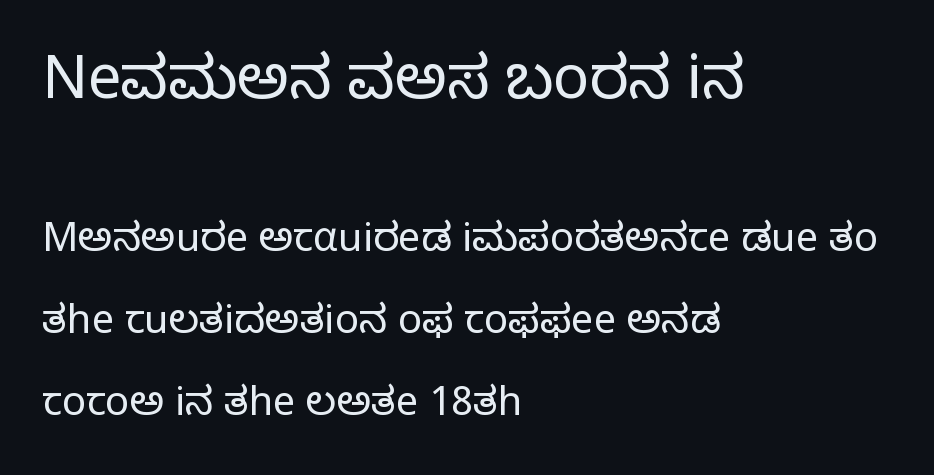
Q: Is the text bold? A: No.
Q: Is the text italic (slanted)? A: No, it is upright.
Q: Is the typeface a serif or a sans-serif typeface? A: Serif.
Q: Is the text underlined? A: No.
Q: How is the paragraph aligned? A: Left-aligned.
Q: Is the spacing between letters normal or unusually wide? A: Normal.
Q: Is the spacing between lines tight, normal or loose? A: Loose.
Q: Which block of text is set in a larger size, the first (top) or the second (bottom)? A: The first (top) one.
Q: Width (condensed, normal, or wide)? A: Normal.
Q: Stroke contrast? A: Low.
Q: x-height? A: Large.
Q: Monospaced? A: No.
